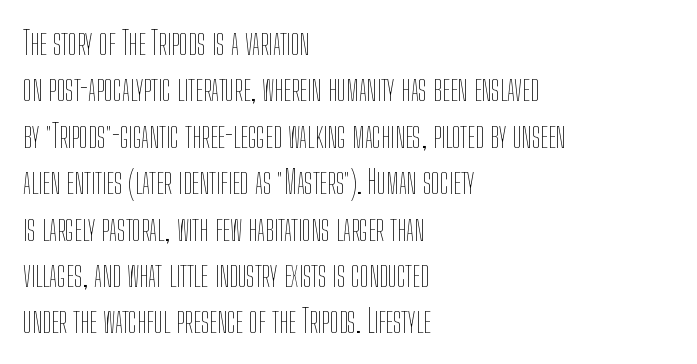
Q: Is the text bold? A: No.
Q: Is the text italic (slanted)? A: No, it is upright.
Q: Is the text underlined? A: No.
Q: How is the paragraph aligned? A: Left-aligned.
Q: Is the spacing between letters normal or unusually wide? A: Normal.
Q: Is the spacing between lines tight, normal or loose? A: Normal.
Q: Width (condensed, normal, or wide)? A: Condensed.
Q: Stroke contrast? A: Low.
Q: x-height? A: Medium.
Q: Monospaced? A: No.
